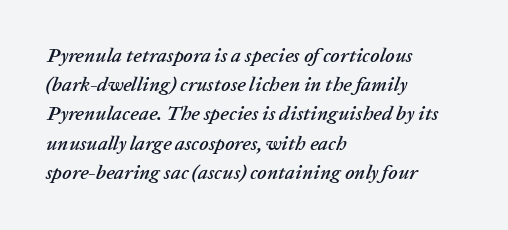
The passage shown has conventional tracking throughout. Glance below the letters and you will spot only blank space. The block of text has a typical density, with ordinary space between rows. The paragraph shown leans on its left margin. The text carries the slant typical of an italic or oblique font.
